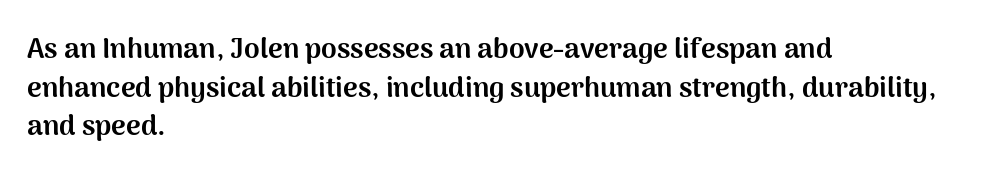
{"serif": "no", "italic": "no", "bold": "yes", "weight": "bold", "width": "normal", "stroke_contrast": "medium", "x_height": "medium", "monospaced": "no", "underline": "no", "align": "left", "line_spacing": "normal", "line_spacing_ratio": 1.38, "letter_spacing": "normal", "letter_spacing_em": 0.0, "glyph_px": 28}
